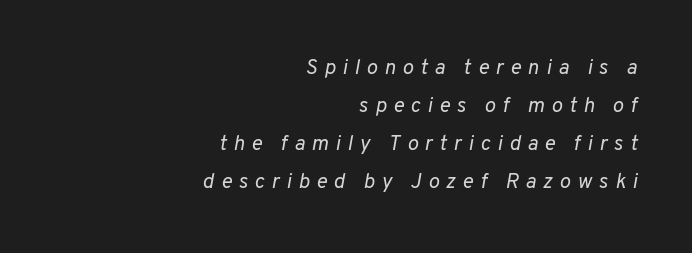
The font's italic variant was chosen for this text. The typesetting does not lean heavy: it is not bold. The tracking reads as deliberately expanded to a designer's eye. This rendering features lettering with no underline.
